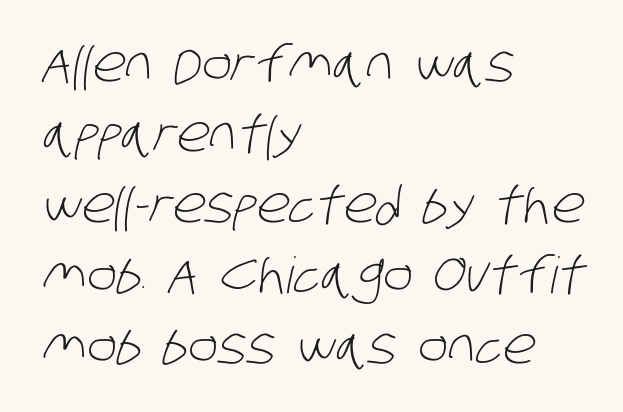
{"serif": "no", "bold": "no", "weight": "light", "width": "condensed", "stroke_contrast": "low", "x_height": "large", "monospaced": "no", "underline": "no", "align": "left", "line_spacing": "normal", "line_spacing_ratio": 1.41, "letter_spacing": "normal", "letter_spacing_em": 0.0, "glyph_px": 50}
